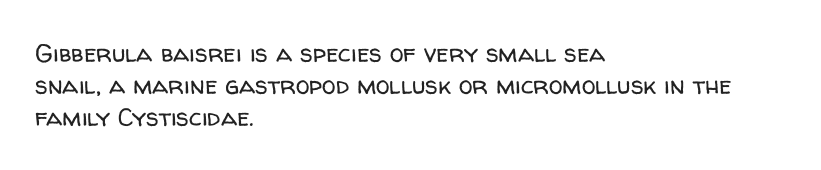
{"italic": "no", "bold": "no", "underline": "no", "align": "left", "line_spacing": "normal", "line_spacing_ratio": 1.29, "letter_spacing": "normal", "letter_spacing_em": 0.0, "glyph_px": 25}
